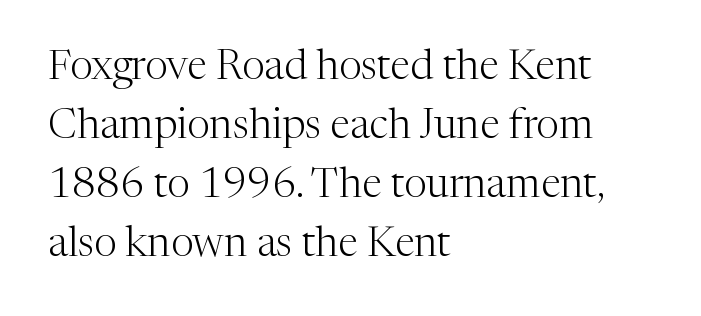
Italic? Not at all — the glyphs are vertical. This sample uses a serif face. These lines are rendered in a variable-pitch font. Caption: standard tracking, unaltered. The line-height multiplier appears to be the usual default.
